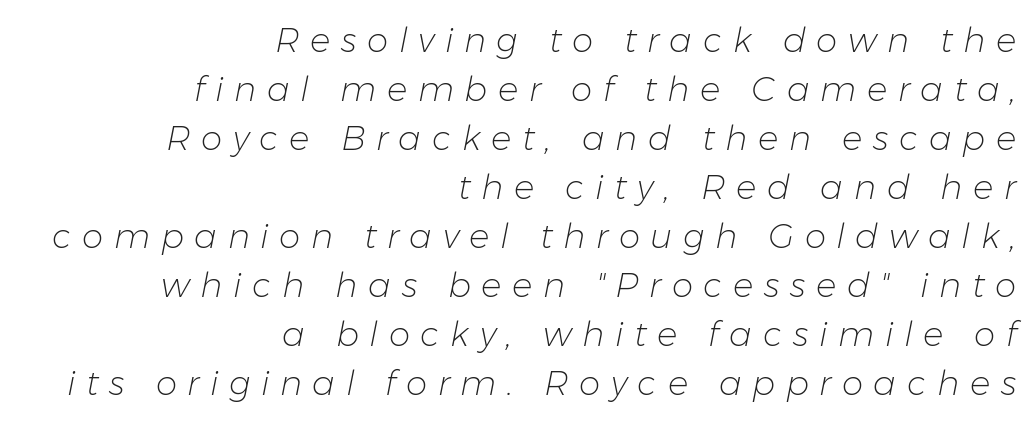
Someone cranked the tracking dial way up on this one. One glance says typical: line gaps are just what's usual. The rag falls on the left side of this text block. Glance below the letters and you will spot only blank space.
